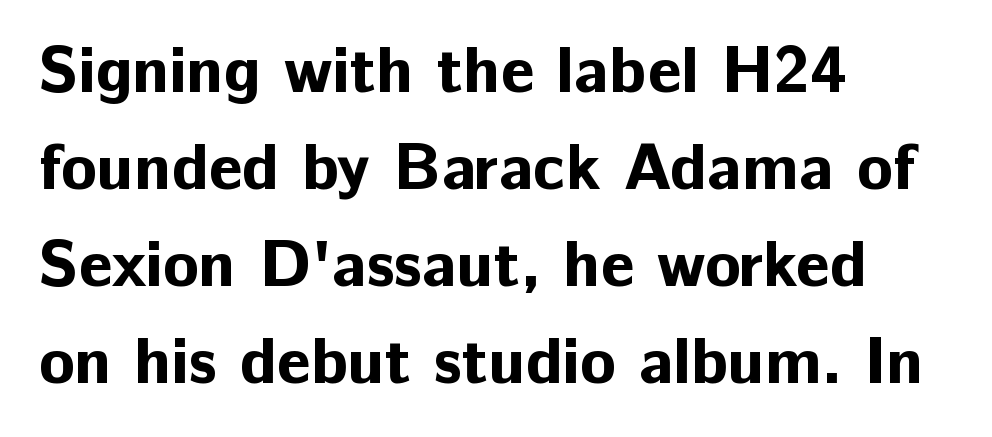
The image shows 66 px bold sans-serif type, upright; set left-aligned, normal line spacing (1.47x), normal letter spacing, not underlined; low stroke contrast and a medium x-height.
